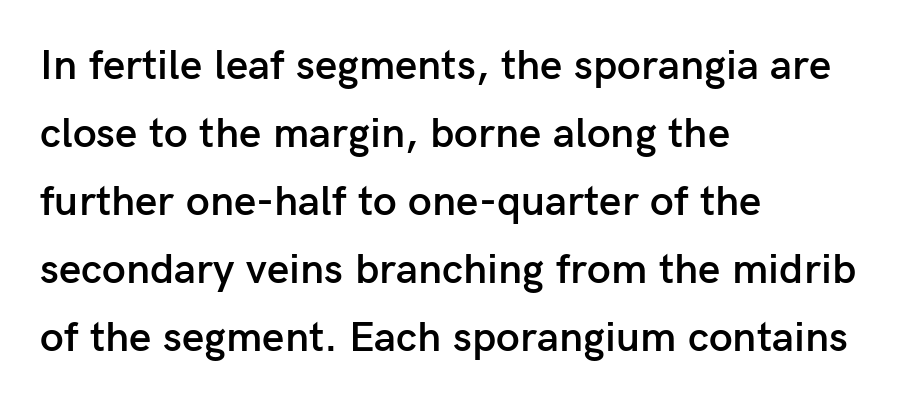
The image shows 43 px semibold sans-serif type, upright; set left-aligned, normal line spacing (1.58x), normal letter spacing, not underlined; low stroke contrast and a medium x-height.
